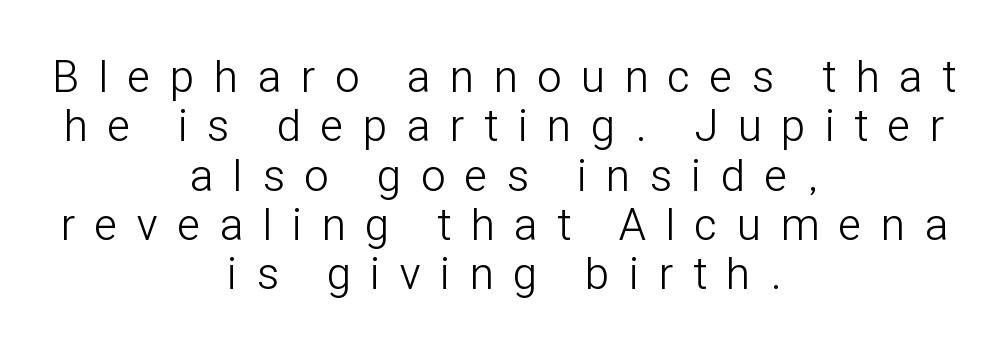
{"serif": "no", "italic": "no", "bold": "no", "weight": "light", "width": "condensed", "stroke_contrast": "low", "x_height": "medium", "monospaced": "no", "underline": "no", "align": "center", "line_spacing": "tight", "line_spacing_ratio": 1.12, "letter_spacing": "wide", "letter_spacing_em": 0.46, "glyph_px": 44}
